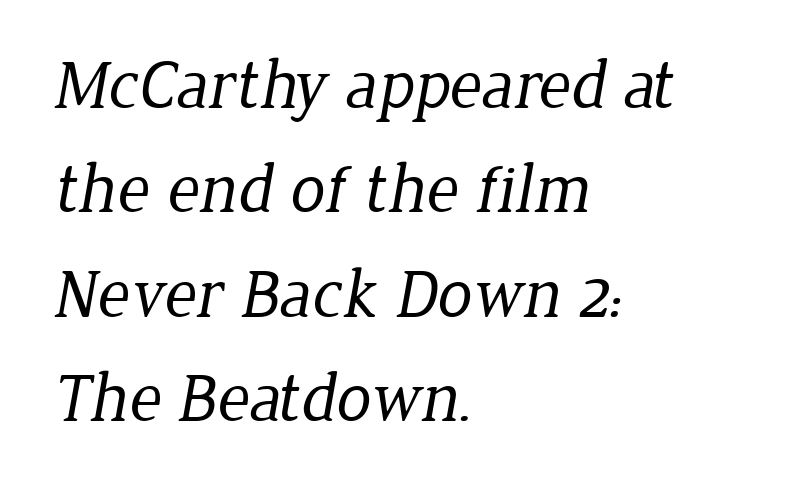
Q: Is the text bold? A: No.
Q: Is the typeface a serif or a sans-serif typeface? A: Serif.
Q: Is the text underlined? A: No.
Q: How is the paragraph aligned? A: Left-aligned.
Q: Is the spacing between letters normal or unusually wide? A: Normal.
Q: Is the spacing between lines tight, normal or loose? A: Normal.
Q: Width (condensed, normal, or wide)? A: Normal.
Q: Stroke contrast? A: Low.
Q: x-height? A: Medium.
Q: Monospaced? A: No.
